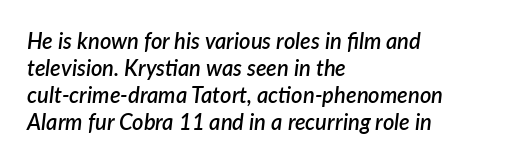
{"italic": "yes", "lean": "right", "slant_degrees": 7, "bold": "semi", "underline": "no", "align": "left", "line_spacing_ratio": 1.22, "letter_spacing": "normal", "letter_spacing_em": 0.0, "glyph_px": 22}
